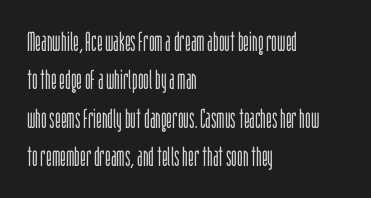
The image shows 27 px text type, upright; set left-aligned, normal line spacing (1.42x), normal letter spacing, not underlined.
